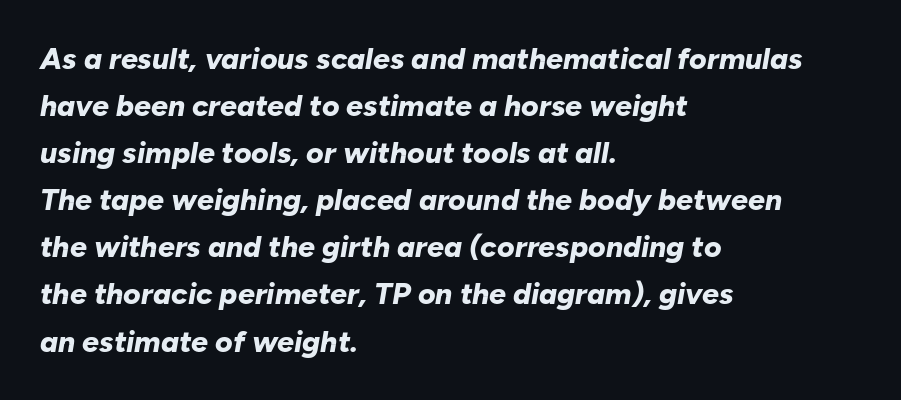
{"italic": "yes", "lean": "right", "slant_degrees": 10, "bold": "yes", "weight": "bold", "width": "normal", "stroke_contrast": "low", "x_height": "medium", "monospaced": "no", "underline": "no", "align": "left", "line_spacing": "normal", "line_spacing_ratio": 1.57, "letter_spacing": "normal", "letter_spacing_em": 0.0, "glyph_px": 30}
